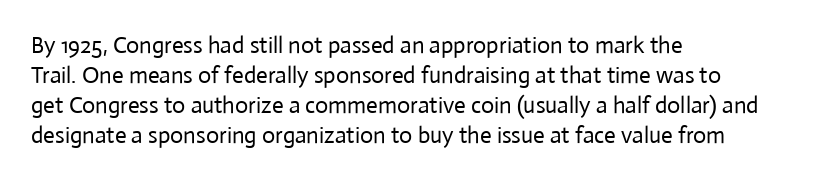
Q: Is the text bold? A: No.
Q: Is the text italic (slanted)? A: No, it is upright.
Q: Is the text underlined? A: No.
Q: How is the paragraph aligned? A: Left-aligned.
Q: Is the spacing between letters normal or unusually wide? A: Normal.
Q: Is the spacing between lines tight, normal or loose? A: Normal.
